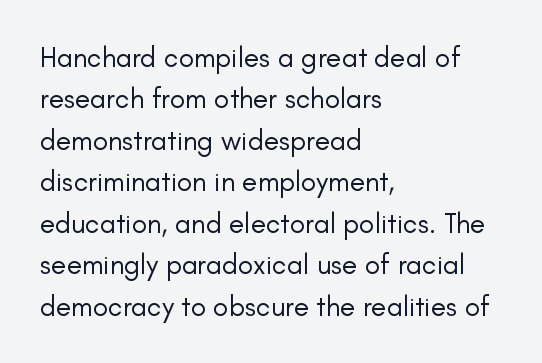
The image shows 28 px regular-weight sans-serif type, upright; set left-aligned, normal line spacing (1.48x), normal letter spacing, not underlined; low stroke contrast and a small x-height.
